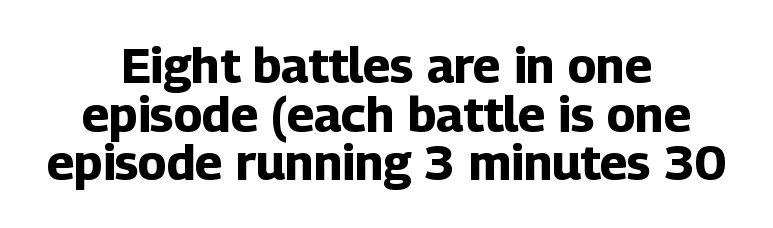
Is this a fixed-width face? No — the glyphs have proportional, varying widths. No italicization has been applied; the sample stays upright. Horizontal alignment here is central, giving a formal, balanced look. These words are printed bold, with thick strokes throughout. A clean baseline with only descenders dipping below it.
